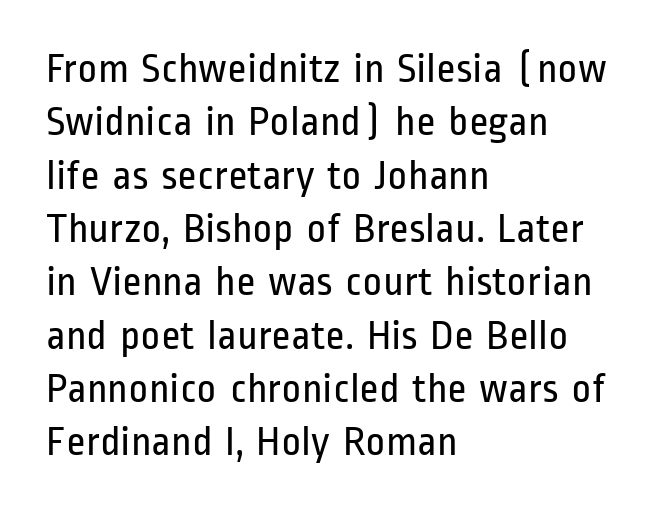
The image shows 42 px regular-weight, condensed sans-serif type, upright; set left-aligned, normal line spacing (1.27x), normal letter spacing, not underlined; low stroke contrast and a medium x-height.
